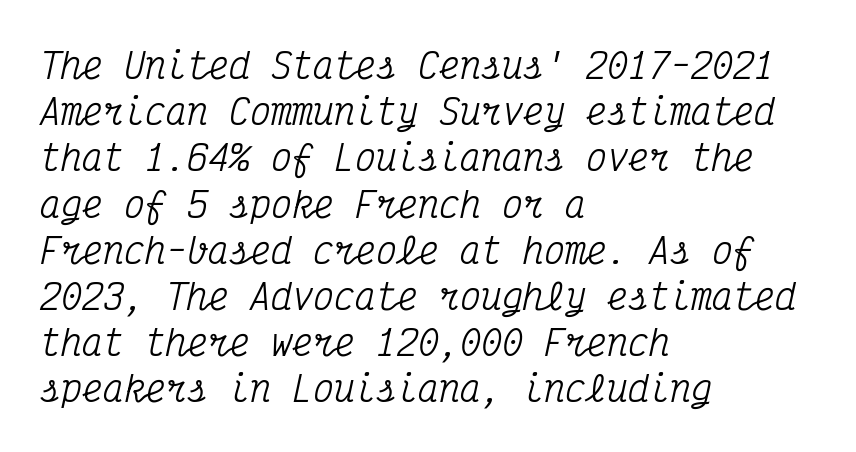
Q: Is the text italic (slanted)? A: Yes, it leans right by about 12 degrees.
Q: Is the typeface a serif or a sans-serif typeface? A: Serif.
Q: Is the text underlined? A: No.
Q: How is the paragraph aligned? A: Left-aligned.
Q: Is the spacing between letters normal or unusually wide? A: Normal.
Q: Is the spacing between lines tight, normal or loose? A: Normal.
Q: Width (condensed, normal, or wide)? A: Condensed.
Q: Stroke contrast? A: Medium.
Q: x-height? A: Medium.
Q: Monospaced? A: Yes.
